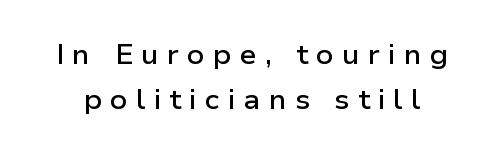
{"italic": "no", "bold": "semi", "underline": "no", "line_spacing": "normal", "line_spacing_ratio": 1.67, "letter_spacing": "wide", "letter_spacing_em": 0.3, "glyph_px": 27}
